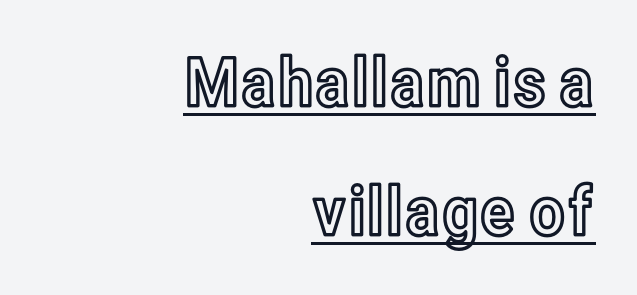
The image shows 68 px condensed type, upright; set right-aligned, loose line spacing (1.9x), normal letter spacing, underlined; a medium x-height.
